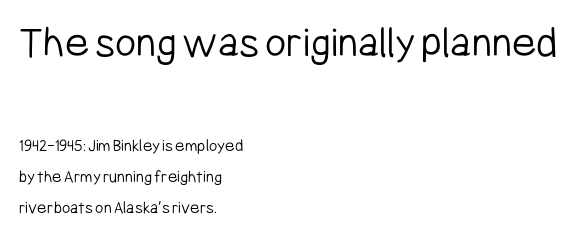
The image shows 46 px light, condensed sans-serif type, upright; set left-aligned, line spacing 1.74x, normal letter spacing, not underlined; the first (top) block is 2.56x larger; low stroke contrast and a medium x-height.
